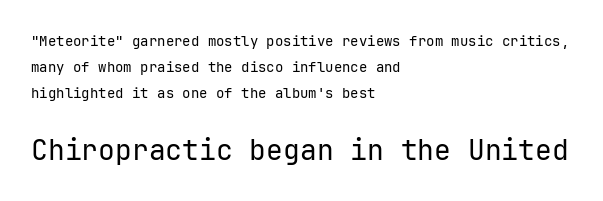
{"serif": "no", "italic": "no", "bold": "no", "weight": "regular", "width": "normal", "stroke_contrast": "low", "x_height": "medium", "monospaced": "yes", "underline": "no", "align": "left", "line_spacing_ratio": 1.85, "letter_spacing": "normal", "letter_spacing_em": 0.0, "larger_block": "second", "size_ratio": 2.0, "glyph_px": 28}
